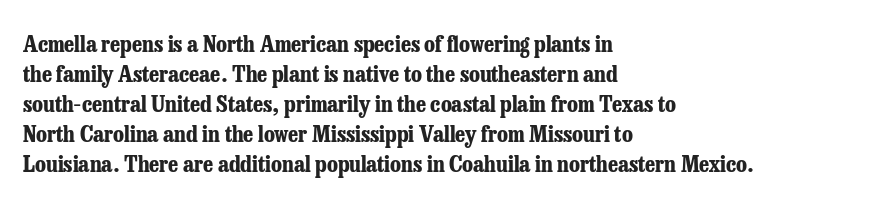
The image shows 23 px bold type, upright; set left-aligned, normal line spacing (1.3x), normal letter spacing, not underlined.
